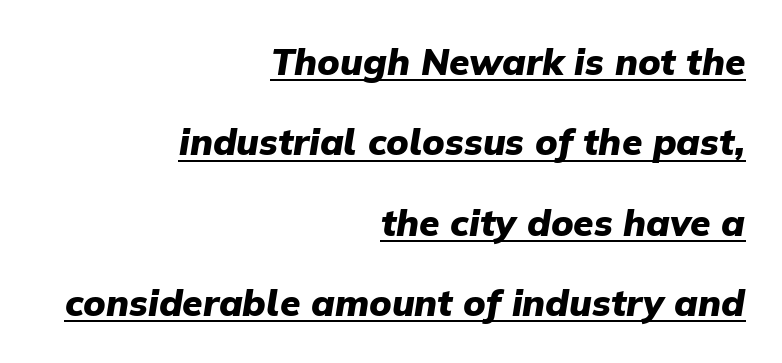
The image shows 37 px heavy type, italic (leaning right); set right-aligned, loose line spacing (2.17x), normal letter spacing, underlined; low stroke contrast and a medium x-height.
